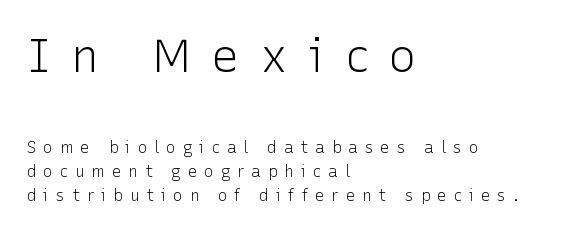
Q: Is the text bold? A: No.
Q: Is the text italic (slanted)? A: No, it is upright.
Q: Is the typeface a serif or a sans-serif typeface? A: Sans-serif.
Q: Is the text underlined? A: No.
Q: How is the paragraph aligned? A: Left-aligned.
Q: Is the spacing between letters normal or unusually wide? A: Unusually wide.
Q: Is the spacing between lines tight, normal or loose? A: Normal.
Q: Which block of text is set in a larger size, the first (top) or the second (bottom)? A: The first (top) one.
Q: Width (condensed, normal, or wide)? A: Normal.
Q: Stroke contrast? A: Low.
Q: x-height? A: Medium.
Q: Monospaced? A: No.
